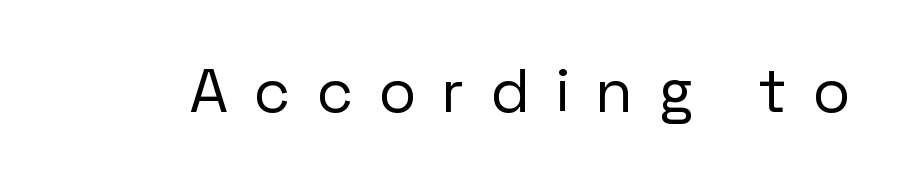
Q: Is the text bold? A: No.
Q: Is the text italic (slanted)? A: No, it is upright.
Q: Is the typeface a serif or a sans-serif typeface? A: Sans-serif.
Q: Is the text underlined? A: No.
Q: Is the spacing between letters normal or unusually wide? A: Unusually wide.
Q: Width (condensed, normal, or wide)? A: Normal.
Q: Stroke contrast? A: Low.
Q: x-height? A: Medium.
Q: Monospaced? A: No.
